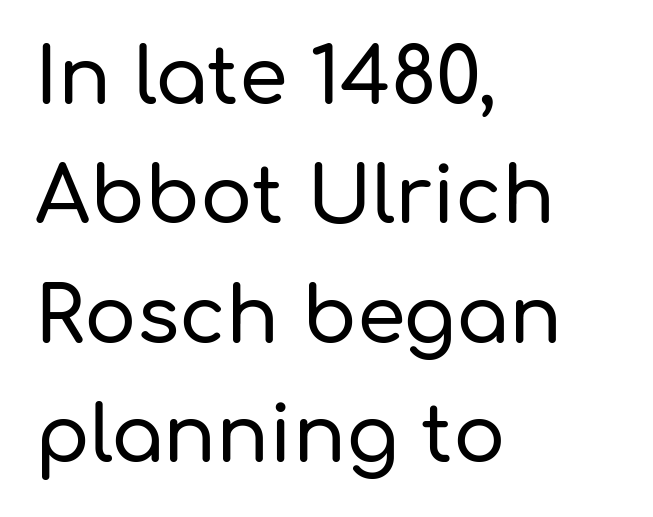
{"serif": "no", "italic": "no", "width": "normal", "stroke_contrast": "low", "x_height": "medium", "monospaced": "no", "underline": "no", "align": "left", "line_spacing": "normal", "line_spacing_ratio": 1.53, "letter_spacing": "normal", "letter_spacing_em": 0.0, "glyph_px": 78}
